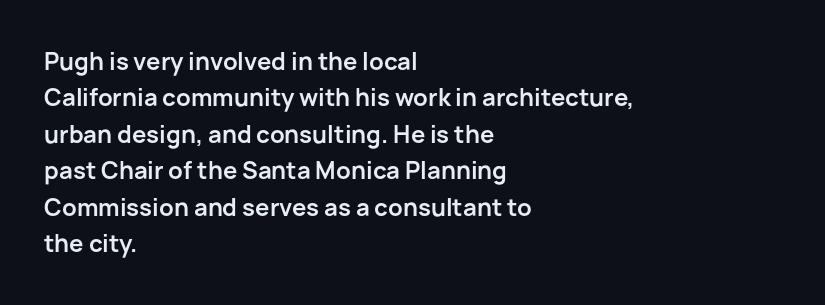
Q: Is the text bold? A: Yes.
Q: Is the text italic (slanted)? A: No, it is upright.
Q: Is the text underlined? A: No.
Q: How is the paragraph aligned? A: Left-aligned.
Q: Is the spacing between letters normal or unusually wide? A: Normal.
Q: Is the spacing between lines tight, normal or loose? A: Normal.
